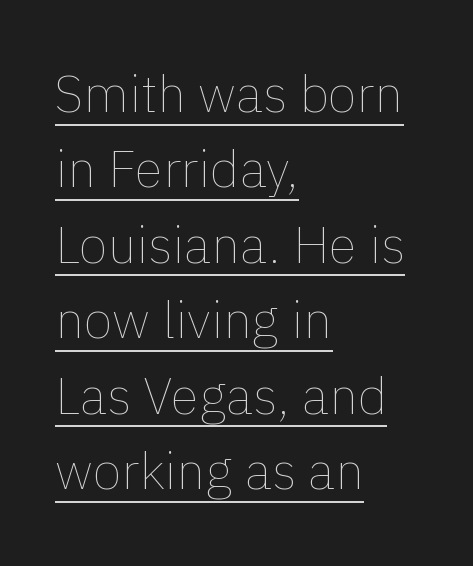
The image shows 52 px thin type, upright; set left-aligned, normal line spacing (1.45x), normal letter spacing, underlined; low stroke contrast and a medium x-height.
